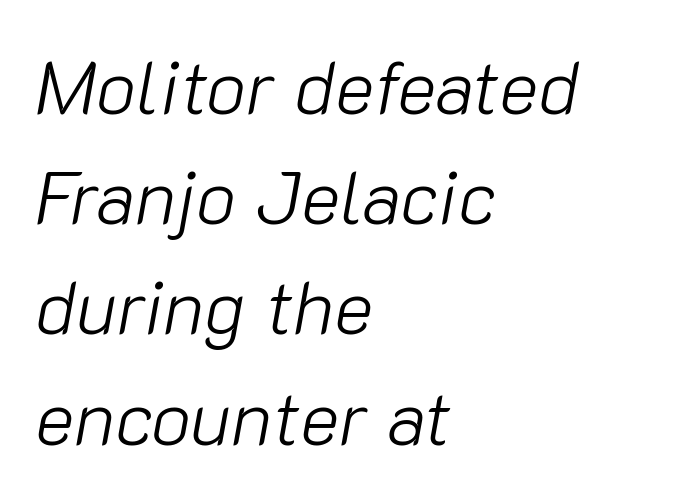
Horizontal alignment here is leftward, the default for most running prose. The horizontal fit of the characters is conventional and even. No extra ink here — the face is not bold. Looks like regular typesetting: each glyph gets only the width it needs.
